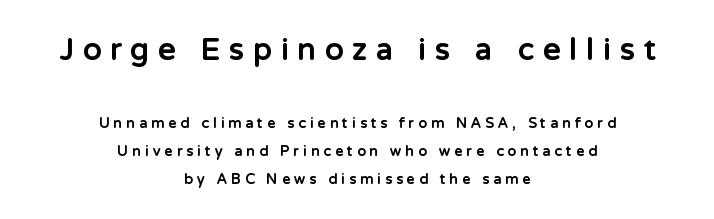
The image shows 30 px bold sans-serif type, upright; set centered, loose line spacing (2.0x), unusually wide letter spacing (+0.3 em), not underlined; the first (top) block is 2.14x larger; low stroke contrast and a medium x-height.
